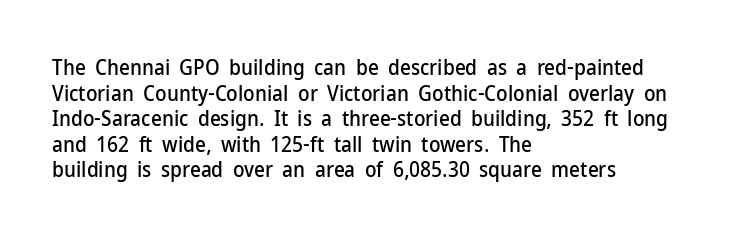
Line beginnings align vertically; line endings do not. Posture: vertical. A typesetter would call this zero additional tracking. The baseline area is clear.
